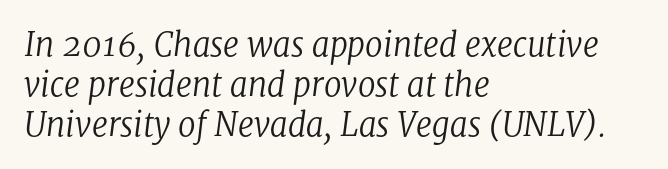
{"serif": "yes", "italic": "yes", "lean": "right", "slant_degrees": 8, "bold": "no", "weight": "regular", "width": "normal", "stroke_contrast": "low", "x_height": "medium", "monospaced": "no", "underline": "no", "align": "left", "line_spacing": "normal", "line_spacing_ratio": 1.25, "letter_spacing": "normal", "letter_spacing_em": 0.0, "glyph_px": 32}
